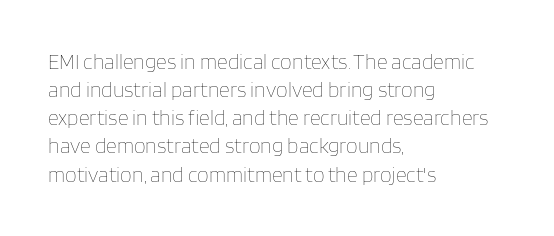
Q: Is the text bold? A: No.
Q: Is the text italic (slanted)? A: No, it is upright.
Q: Is the text underlined? A: No.
Q: How is the paragraph aligned? A: Left-aligned.
Q: Is the spacing between letters normal or unusually wide? A: Normal.
Q: Is the spacing between lines tight, normal or loose? A: Normal.
